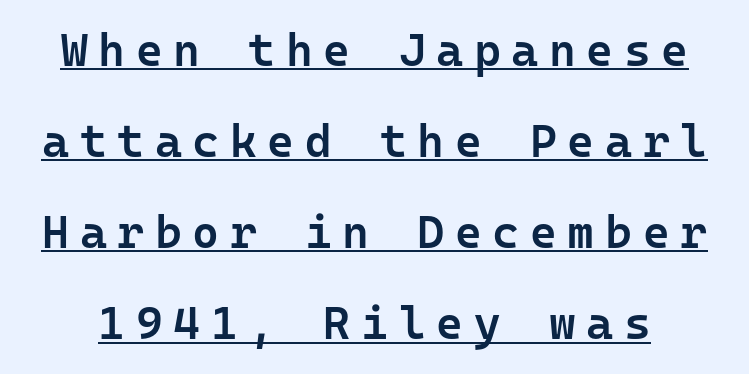
The image shows 46 px semibold sans-serif type, upright, monospaced; set loose line spacing (1.98x), unusually wide letter spacing (+0.23 em), underlined; low stroke contrast and a medium x-height.
